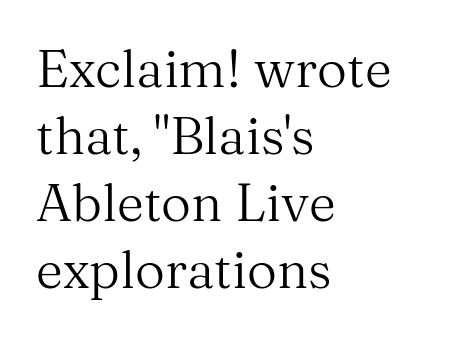
The rendering uses a moderate line-height, typical for paragraphs. Unlike italic type, these characters show no tilt at all. Weight: in the light-to-regular range. The compositor pushed each line to the left boundary. Look at the bottom of the vertical strokes: they flare into serifs here.
